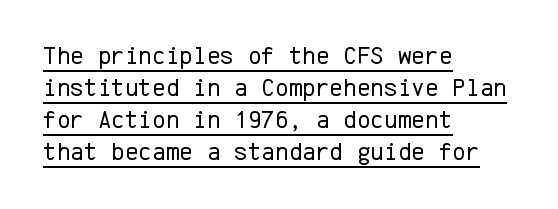
{"italic": "no", "bold": "no", "underline": "yes", "align": "left", "line_spacing_ratio": 1.23, "letter_spacing": "normal", "letter_spacing_em": 0.0, "glyph_px": 26}
